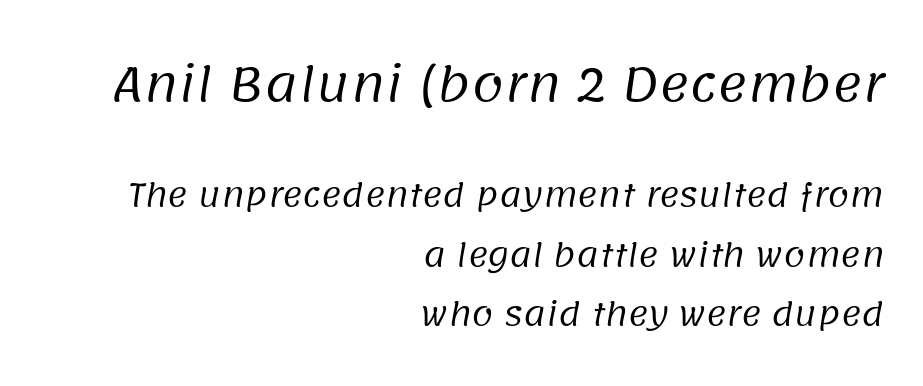
Q: Is the text bold? A: No.
Q: Is the typeface a serif or a sans-serif typeface? A: Sans-serif.
Q: Is the text underlined? A: No.
Q: How is the paragraph aligned? A: Right-aligned.
Q: Is the spacing between letters normal or unusually wide? A: Normal.
Q: Is the spacing between lines tight, normal or loose? A: Loose.
Q: Which block of text is set in a larger size, the first (top) or the second (bottom)? A: The first (top) one.
Q: Width (condensed, normal, or wide)? A: Normal.
Q: Stroke contrast? A: Low.
Q: x-height? A: Large.
Q: Monospaced? A: No.
